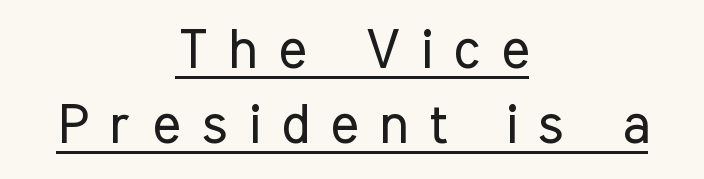
The image shows 54 px regular-weight, condensed sans-serif type, upright; set centered, normal line spacing (1.39x), unusually wide letter spacing (+0.39 em), underlined; low stroke contrast and a medium x-height.
